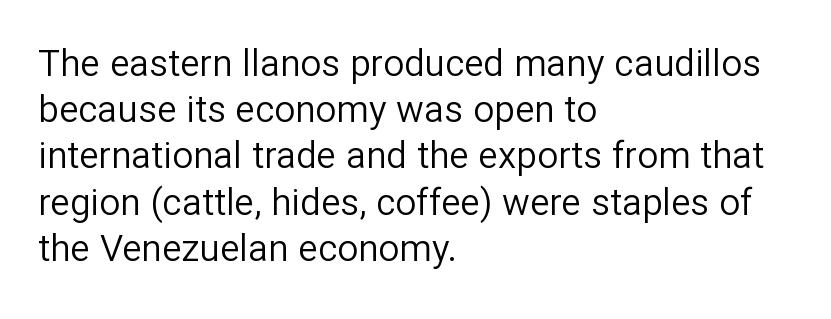
Q: Is the text bold? A: No.
Q: Is the text italic (slanted)? A: No, it is upright.
Q: Is the typeface a serif or a sans-serif typeface? A: Sans-serif.
Q: Is the text underlined? A: No.
Q: How is the paragraph aligned? A: Left-aligned.
Q: Is the spacing between letters normal or unusually wide? A: Normal.
Q: Is the spacing between lines tight, normal or loose? A: Normal.
Q: Width (condensed, normal, or wide)? A: Normal.
Q: Stroke contrast? A: Low.
Q: x-height? A: Medium.
Q: Monospaced? A: No.
